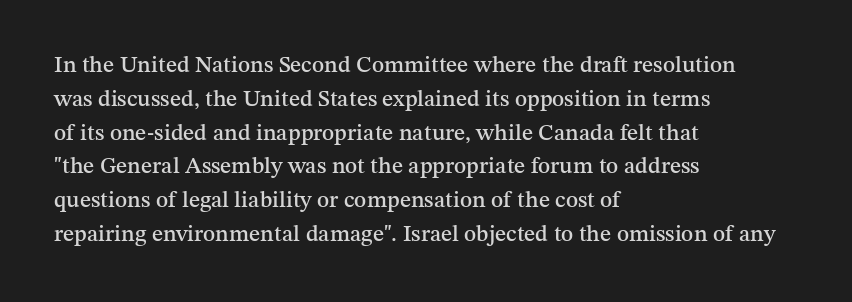
{"italic": "no", "underline": "no", "align": "left", "line_spacing": "normal", "line_spacing_ratio": 1.47, "letter_spacing": "normal", "letter_spacing_em": 0.0, "glyph_px": 23}
